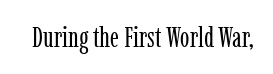
The line texture is even and compact thanks to regular tracking. The designer went with a serif here, giving each stem small feet. The typeface has the unassuming heft of standard copy or less. Character widths vary here, with narrow letters taking less room than wide ones.
